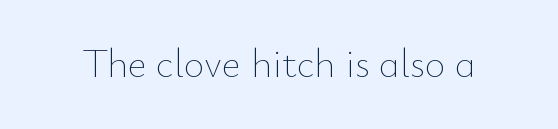
{"italic": "no", "bold": "no", "weight": "thin", "width": "normal", "stroke_contrast": "low", "x_height": "small", "monospaced": "no", "underline": "no", "letter_spacing": "normal", "letter_spacing_em": 0.0, "glyph_px": 40}
